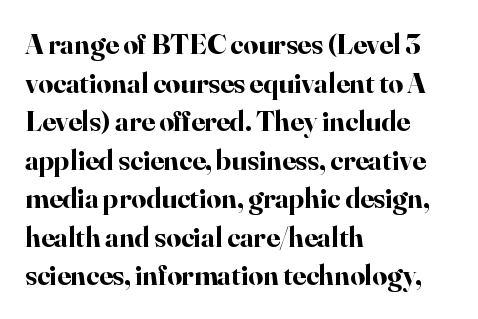
{"serif": "yes", "italic": "no", "bold": "yes", "weight": "bold", "width": "normal", "stroke_contrast": "high", "x_height": "small", "monospaced": "no", "underline": "no", "align": "left", "line_spacing": "normal", "line_spacing_ratio": 1.33, "letter_spacing": "normal", "letter_spacing_em": 0.0, "glyph_px": 29}
